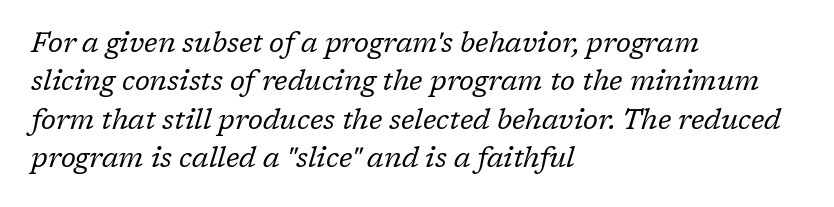
{"serif": "yes", "italic": "yes", "lean": "right", "slant_degrees": 17, "bold": "no", "weight": "regular", "width": "normal", "stroke_contrast": "low", "x_height": "medium", "monospaced": "no", "underline": "no", "align": "left", "line_spacing": "normal", "line_spacing_ratio": 1.37, "letter_spacing": "normal", "letter_spacing_em": 0.0, "glyph_px": 28}
